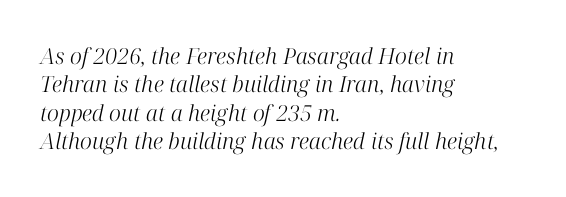
Q: Is the text bold? A: No.
Q: Is the text italic (slanted)? A: Yes, it leans right by about 12 degrees.
Q: Is the text underlined? A: No.
Q: How is the paragraph aligned? A: Left-aligned.
Q: Is the spacing between letters normal or unusually wide? A: Normal.
Q: Is the spacing between lines tight, normal or loose? A: Normal.
